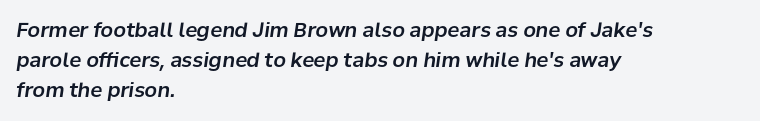
Q: Is the text italic (slanted)? A: Yes, it leans right by about 8 degrees.
Q: Is the text underlined? A: No.
Q: How is the paragraph aligned? A: Left-aligned.
Q: Is the spacing between letters normal or unusually wide? A: Normal.
Q: Is the spacing between lines tight, normal or loose? A: Normal.
